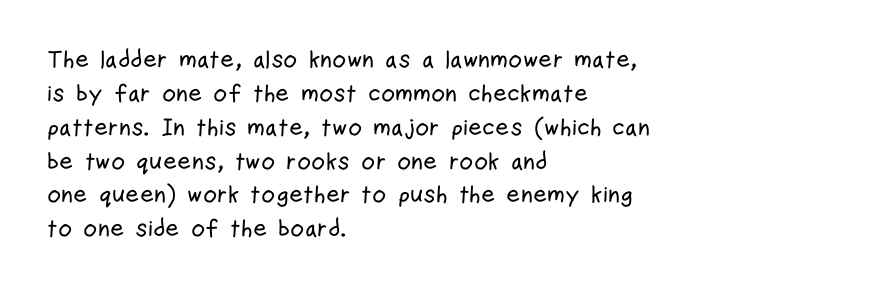
Q: Is the text italic (slanted)? A: No, it is upright.
Q: Is the text underlined? A: No.
Q: How is the paragraph aligned? A: Left-aligned.
Q: Is the spacing between letters normal or unusually wide? A: Normal.
Q: Is the spacing between lines tight, normal or loose? A: Normal.
